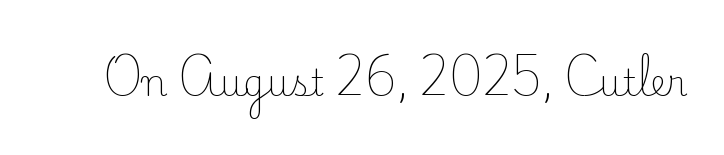
The image shows 36 px light serif type, upright; set normal letter spacing, not underlined; low stroke contrast and a small x-height.
